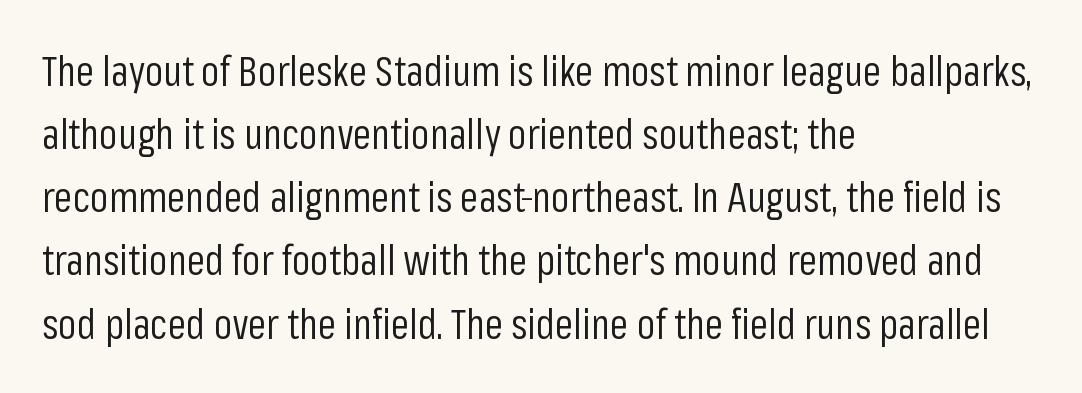
The image shows 41 px regular-weight, condensed sans-serif type, upright; set left-aligned, normal line spacing (1.54x), normal letter spacing, not underlined; low stroke contrast and a medium x-height.
